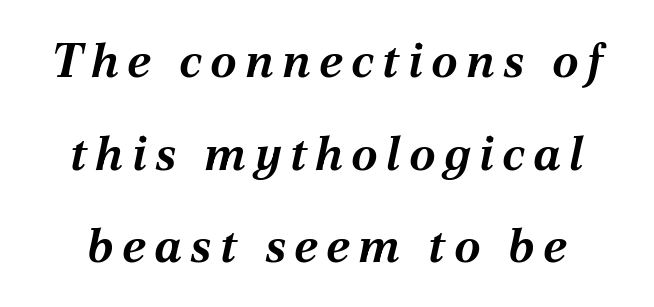
The font's italic variant was chosen for this text. The strip under each line holds only bare page. Summary of vertical rhythm: relaxed, with wide interline spacing. The face used here is proportionally spaced, like ordinary book or web type. Strokes here are thick enough to call this a true bold.
